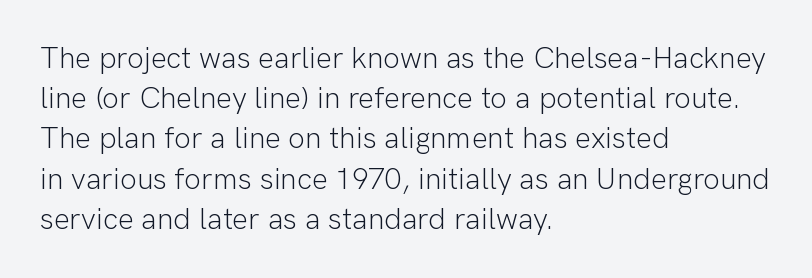
The image shows 30 px light sans-serif type, upright; set left-aligned, normal line spacing (1.34x), normal letter spacing, not underlined; low stroke contrast and a medium x-height.
